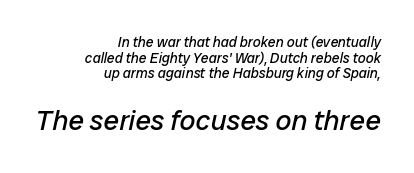
Q: Is the text bold? A: No.
Q: Is the text italic (slanted)? A: Yes, it leans right by about 12 degrees.
Q: Is the text underlined? A: No.
Q: How is the paragraph aligned? A: Right-aligned.
Q: Is the spacing between letters normal or unusually wide? A: Normal.
Q: Is the spacing between lines tight, normal or loose? A: Tight.
Q: Which block of text is set in a larger size, the first (top) or the second (bottom)? A: The second (bottom) one.
Q: Width (condensed, normal, or wide)? A: Normal.
Q: Stroke contrast? A: Low.
Q: x-height? A: Medium.
Q: Monospaced? A: No.
